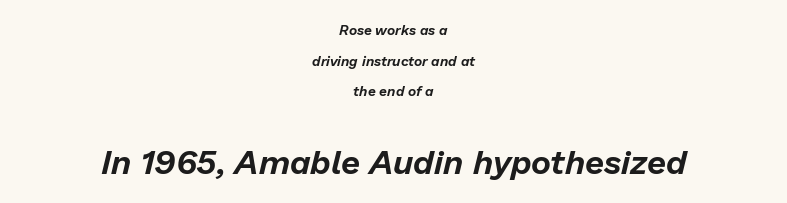
Q: Is the text italic (slanted)? A: Yes, it leans right by about 13 degrees.
Q: Is the text underlined? A: No.
Q: How is the paragraph aligned? A: Centered.
Q: Is the spacing between letters normal or unusually wide? A: Normal.
Q: Is the spacing between lines tight, normal or loose? A: Loose.
Q: Which block of text is set in a larger size, the first (top) or the second (bottom)? A: The second (bottom) one.
Q: Width (condensed, normal, or wide)? A: Normal.
Q: Stroke contrast? A: Low.
Q: x-height? A: Medium.
Q: Monospaced? A: No.
